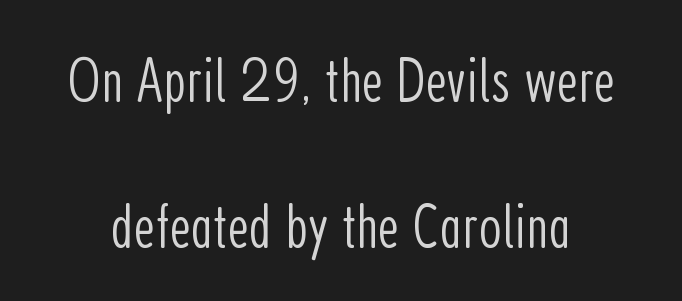
Q: Is the text bold? A: No.
Q: Is the text italic (slanted)? A: No, it is upright.
Q: Is the typeface a serif or a sans-serif typeface? A: Sans-serif.
Q: Is the text underlined? A: No.
Q: Is the spacing between letters normal or unusually wide? A: Normal.
Q: Is the spacing between lines tight, normal or loose? A: Loose.
Q: Width (condensed, normal, or wide)? A: Condensed.
Q: Stroke contrast? A: Low.
Q: x-height? A: Medium.
Q: Monospaced? A: No.
